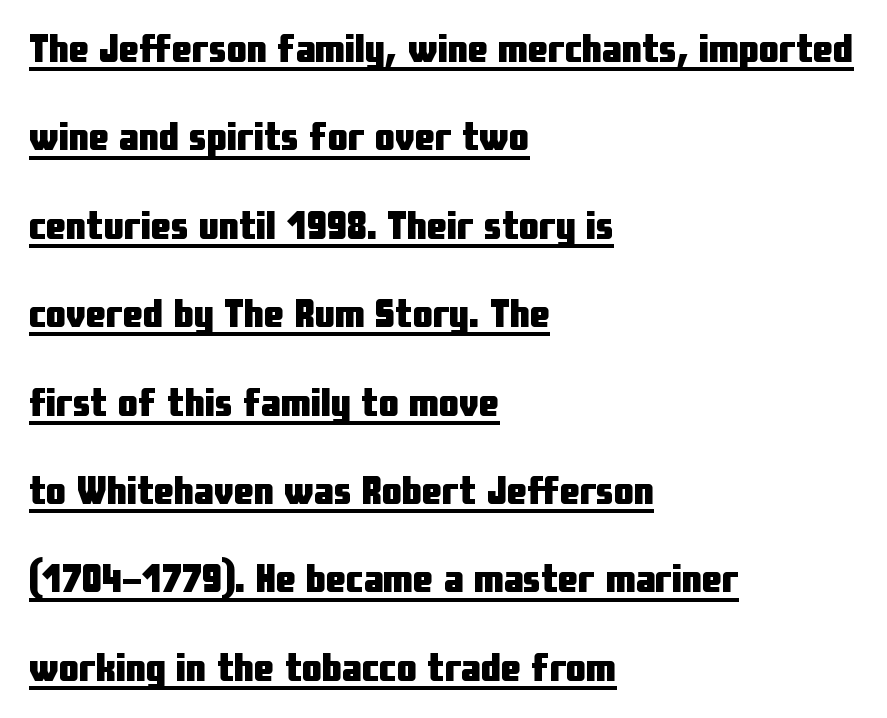
Q: Is the text bold? A: Yes.
Q: Is the text italic (slanted)? A: No, it is upright.
Q: Is the typeface a serif or a sans-serif typeface? A: Sans-serif.
Q: Is the text underlined? A: Yes.
Q: How is the paragraph aligned? A: Left-aligned.
Q: Is the spacing between letters normal or unusually wide? A: Normal.
Q: Is the spacing between lines tight, normal or loose? A: Loose.
Q: Width (condensed, normal, or wide)? A: Condensed.
Q: Stroke contrast? A: Low.
Q: x-height? A: Medium.
Q: Monospaced? A: No.
